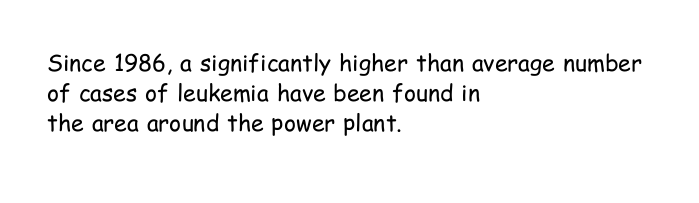
Q: Is the text bold? A: No.
Q: Is the text italic (slanted)? A: No, it is upright.
Q: Is the text underlined? A: No.
Q: How is the paragraph aligned? A: Left-aligned.
Q: Is the spacing between letters normal or unusually wide? A: Normal.
Q: Is the spacing between lines tight, normal or loose? A: Normal.
